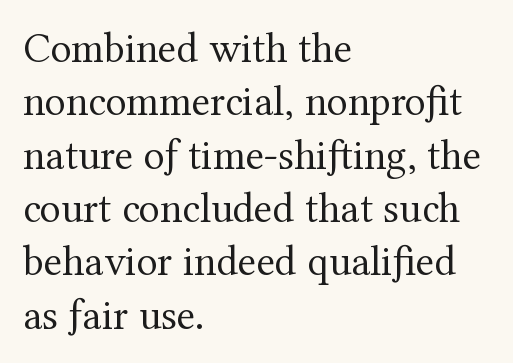
{"serif": "yes", "italic": "no", "bold": "no", "weight": "regular", "width": "normal", "stroke_contrast": "medium", "x_height": "medium", "monospaced": "no", "underline": "no", "align": "left", "line_spacing_ratio": 1.24, "letter_spacing": "normal", "letter_spacing_em": 0.0, "glyph_px": 43}
